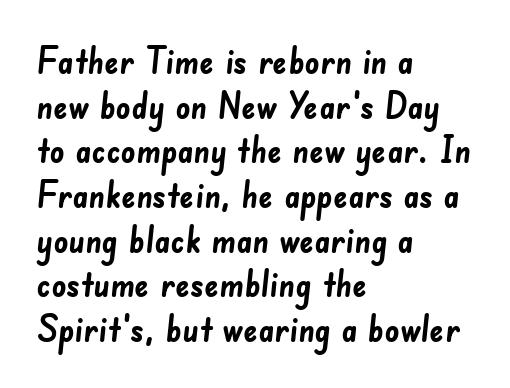
Look at the stroke-to-counter ratio: heavy, a bold. These lines are rendered in a variable-pitch font. Has an underline been added? It has not. This rendering employs a face without finishing strokes, i.e., a sans-serif.
